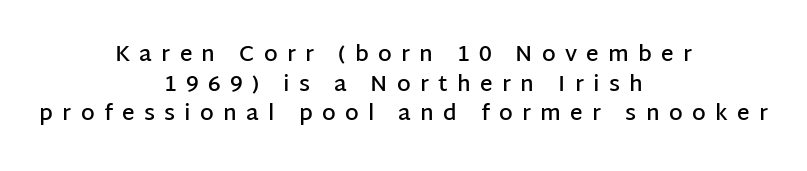
{"italic": "no", "bold": "semi", "underline": "no", "align": "center", "line_spacing": "normal", "line_spacing_ratio": 1.35, "letter_spacing": "wide", "letter_spacing_em": 0.42, "glyph_px": 22}
